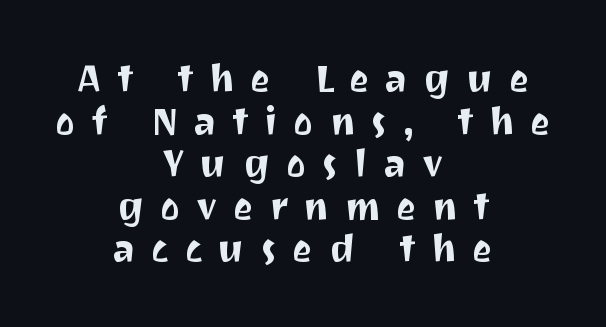
{"serif": "no", "italic": "no", "width": "normal", "stroke_contrast": "medium", "x_height": "medium", "monospaced": "no", "underline": "no", "align": "center", "line_spacing": "tight", "line_spacing_ratio": 1.12, "letter_spacing": "wide", "letter_spacing_em": 0.42, "glyph_px": 38}
